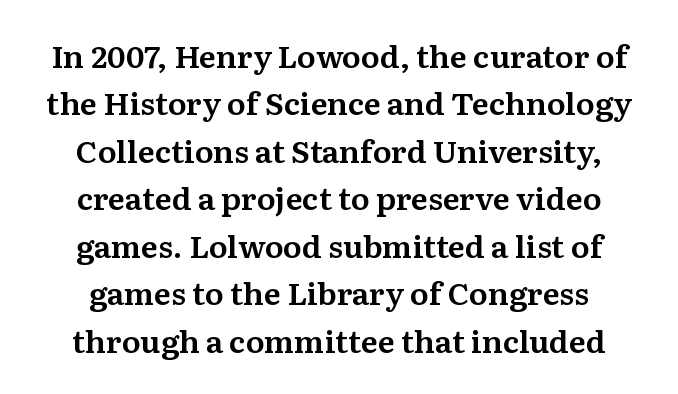
{"serif": "yes", "italic": "no", "width": "normal", "stroke_contrast": "medium", "x_height": "medium", "monospaced": "no", "underline": "no", "line_spacing": "normal", "line_spacing_ratio": 1.53, "letter_spacing": "normal", "letter_spacing_em": 0.0, "glyph_px": 31}
